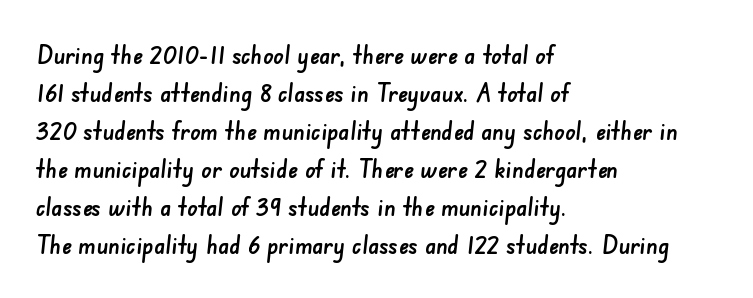
Q: Is the text underlined? A: No.
Q: How is the paragraph aligned? A: Left-aligned.
Q: Is the spacing between letters normal or unusually wide? A: Normal.
Q: Is the spacing between lines tight, normal or loose? A: Normal.
